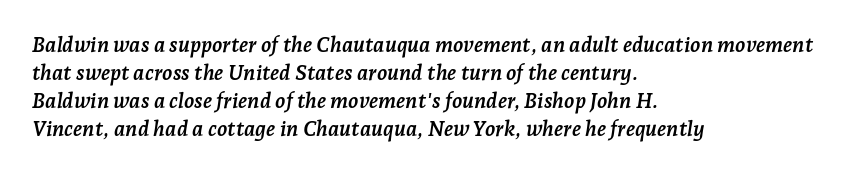
Q: Is the text bold? A: Yes.
Q: Is the text italic (slanted)? A: Yes, it leans right by about 7 degrees.
Q: Is the text underlined? A: No.
Q: How is the paragraph aligned? A: Left-aligned.
Q: Is the spacing between letters normal or unusually wide? A: Normal.
Q: Is the spacing between lines tight, normal or loose? A: Normal.
